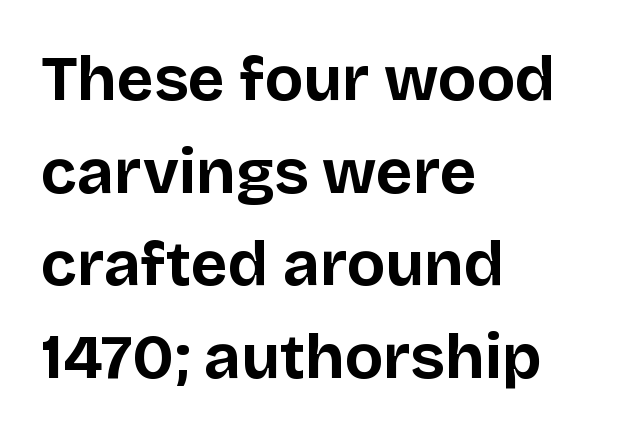
A full-strength bold gives these letters their thick strokes. The letters carry no serifs — their stems end cleanly without finishing strokes. Notice how the passage keeps a crisp vertical edge on the left only. Default kerning and tracking; the words read as compact shapes. Has an underline been added? It has not.
